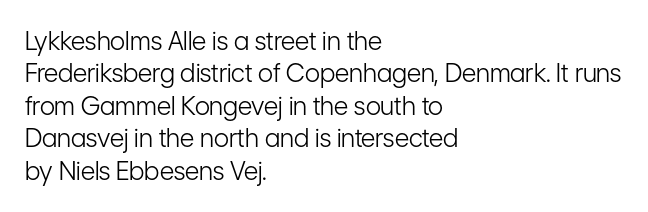
Q: Is the text bold? A: No.
Q: Is the text italic (slanted)? A: No, it is upright.
Q: Is the text underlined? A: No.
Q: How is the paragraph aligned? A: Left-aligned.
Q: Is the spacing between letters normal or unusually wide? A: Normal.
Q: Is the spacing between lines tight, normal or loose? A: Normal.
